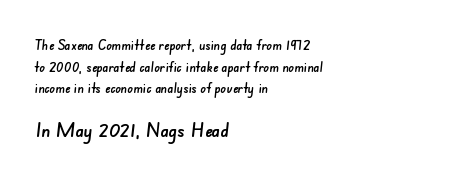
Q: Is the text underlined? A: No.
Q: How is the paragraph aligned? A: Left-aligned.
Q: Is the spacing between letters normal or unusually wide? A: Normal.
Q: Is the spacing between lines tight, normal or loose? A: Normal.
Q: Which block of text is set in a larger size, the first (top) or the second (bottom)? A: The second (bottom) one.
